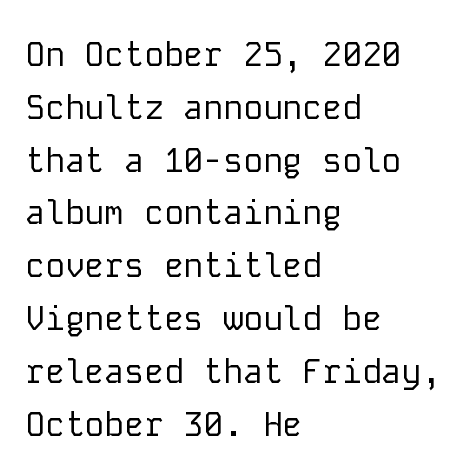
{"serif": "no", "italic": "no", "bold": "no", "weight": "regular", "width": "normal", "stroke_contrast": "low", "x_height": "medium", "monospaced": "yes", "underline": "no", "align": "left", "line_spacing": "normal", "line_spacing_ratio": 1.6, "letter_spacing": "normal", "letter_spacing_em": 0.0, "glyph_px": 33}
